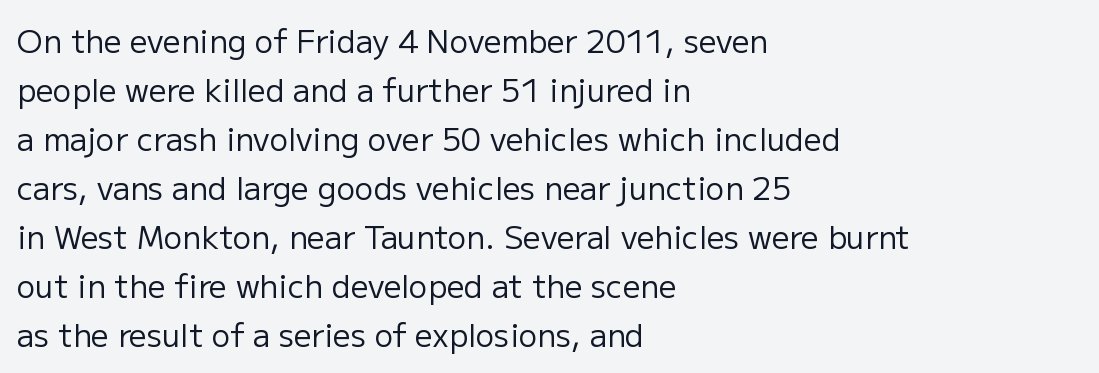
Do the letters lean? They stand straight. Baseline-to-baseline distance is the conventional proportion of letter height. Check where the strokes stop: nothing finishes them off — pure sans. The strip under each line holds only bare page. The typeface has the unassuming heft of standard copy or less.
